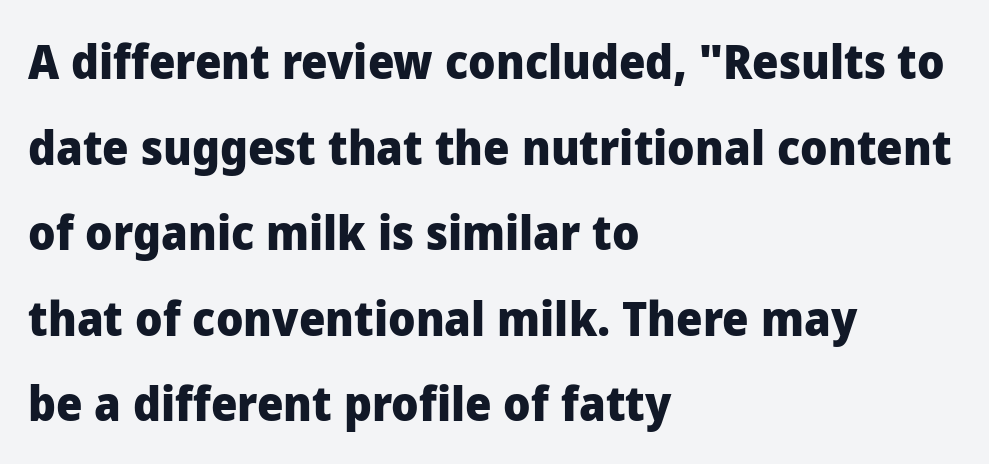
Typographic density is high because the face is bold. Style check: upright. Any mark beneath the type? The region is blank. Typeset ragged right — the left edge is the straight one.
